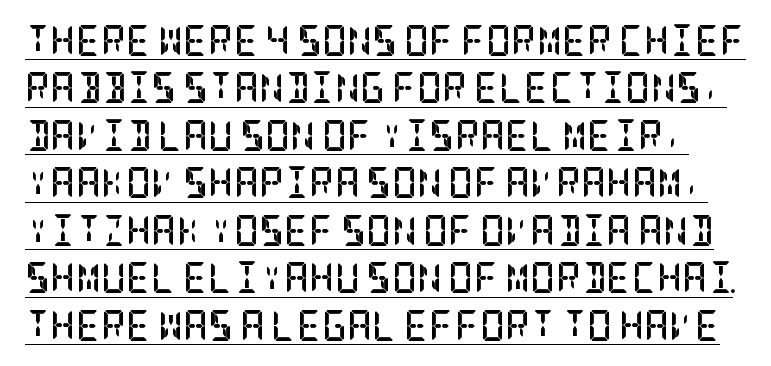
Nope, not italic — everything's standing straight. The typeface chosen for these lines features serifs. Is the type bold? Yes — the strokes are clearly thick and heavy. Each line of the rendering has a horizontal stroke beneath the glyphs. Characters follow at the spacing the type designer built in.
